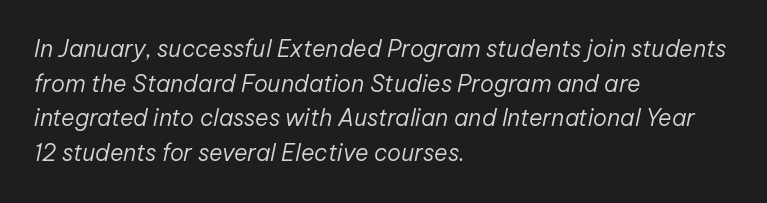
Q: Is the text bold? A: No.
Q: Is the text italic (slanted)? A: Yes, it leans right by about 12 degrees.
Q: Is the text underlined? A: No.
Q: How is the paragraph aligned? A: Left-aligned.
Q: Is the spacing between letters normal or unusually wide? A: Normal.
Q: Is the spacing between lines tight, normal or loose? A: Normal.
